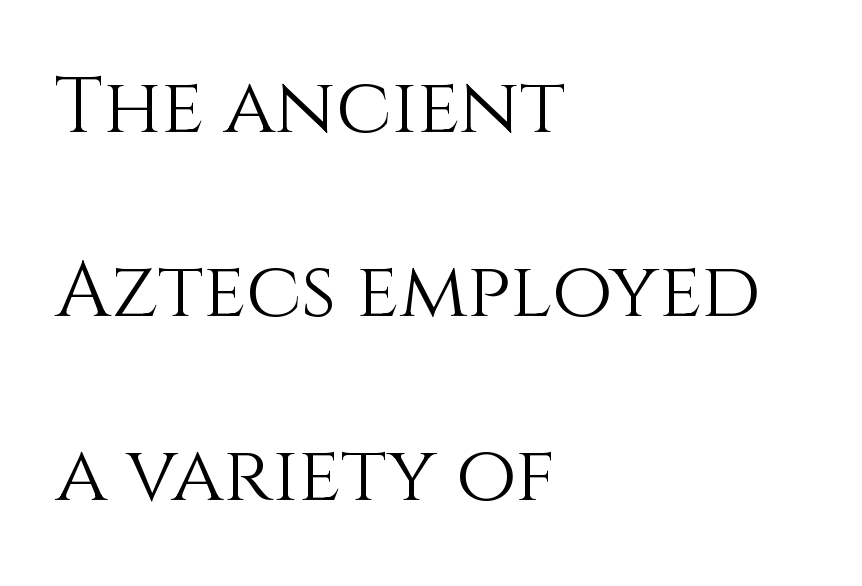
{"italic": "no", "bold": "no", "weight": "light", "width": "normal", "stroke_contrast": "medium", "x_height": "large", "monospaced": "no", "underline": "no", "align": "left", "line_spacing": "loose", "line_spacing_ratio": 2.36, "letter_spacing": "normal", "letter_spacing_em": 0.0, "glyph_px": 78}
